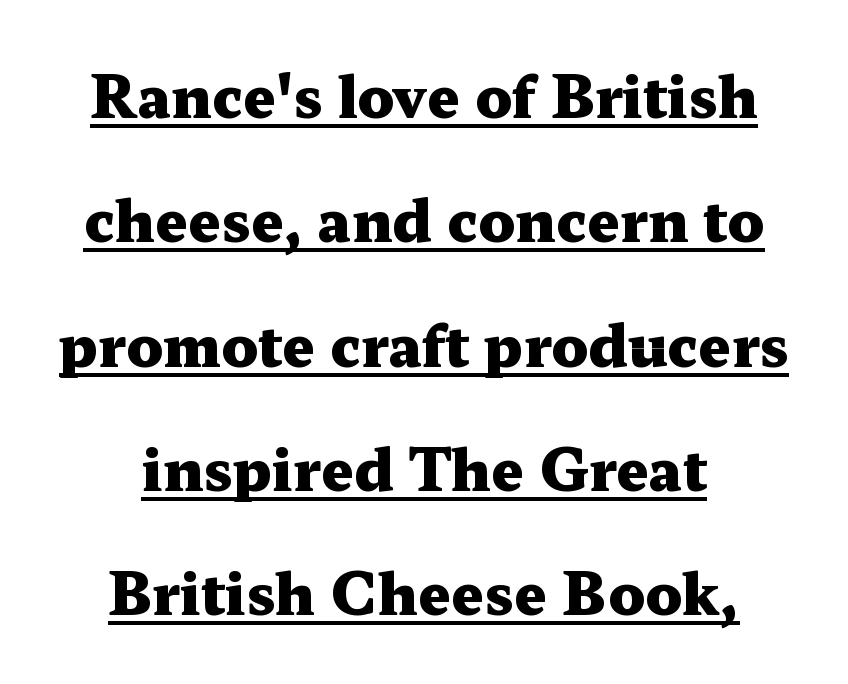
{"serif": "yes", "italic": "no", "bold": "yes", "weight": "heavy", "width": "wide", "stroke_contrast": "medium", "x_height": "medium", "monospaced": "no", "underline": "yes", "align": "center", "line_spacing": "loose", "line_spacing_ratio": 2.18, "letter_spacing": "normal", "letter_spacing_em": 0.0, "glyph_px": 57}
